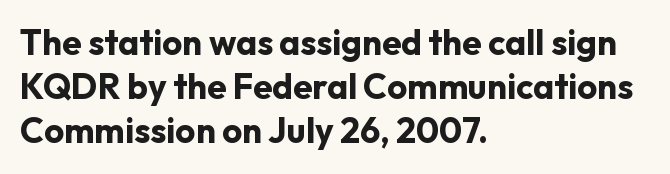
This sample uses plain, unmodified letter spacing. In terms of weight, the rendering is a true, heavy bold. Has an underline been added? It has not. Characters remain perfectly vertical along every line.
